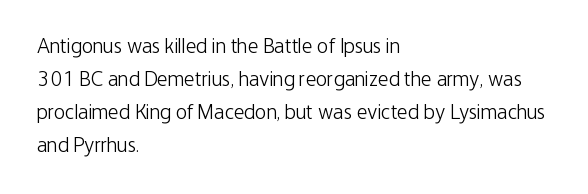
{"italic": "no", "bold": "no", "underline": "no", "align": "left", "line_spacing": "normal", "line_spacing_ratio": 1.57, "letter_spacing": "normal", "letter_spacing_em": 0.0, "glyph_px": 21}
